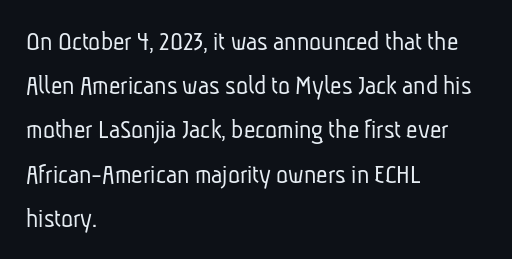
The image shows 28 px light, condensed sans-serif type; set left-aligned, normal line spacing (1.58x), normal letter spacing, not underlined; low stroke contrast and a medium x-height.
